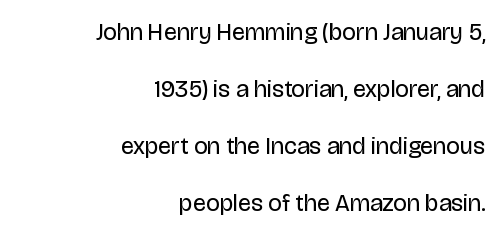
Q: Is the text bold? A: No.
Q: Is the text italic (slanted)? A: No, it is upright.
Q: Is the text underlined? A: No.
Q: How is the paragraph aligned? A: Right-aligned.
Q: Is the spacing between letters normal or unusually wide? A: Normal.
Q: Is the spacing between lines tight, normal or loose? A: Loose.
